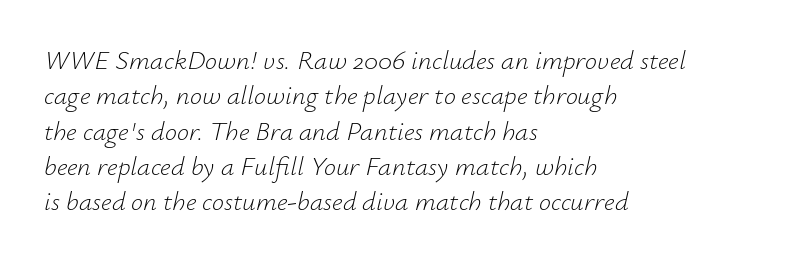
The image shows 27 px text type, italic (leaning right); set left-aligned, normal line spacing (1.31x), normal letter spacing, not underlined.
